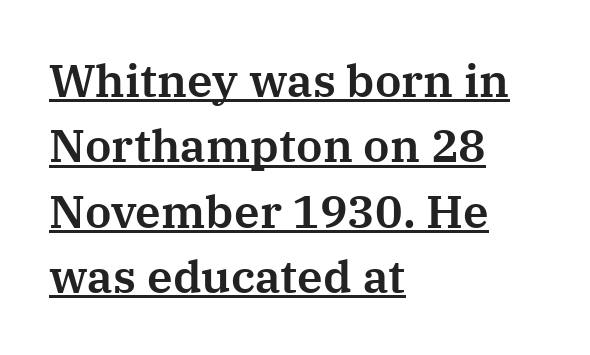
The image shows 46 px serif type, upright; set left-aligned, normal line spacing (1.42x), normal letter spacing, underlined; medium stroke contrast and a medium x-height.
